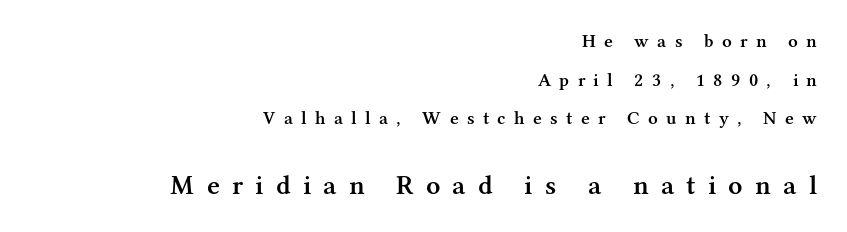
{"serif": "yes", "italic": "no", "bold": "semi", "weight": "semibold", "width": "normal", "stroke_contrast": "medium", "x_height": "medium", "monospaced": "no", "underline": "no", "align": "right", "line_spacing": "loose", "line_spacing_ratio": 2.03, "letter_spacing": "wide", "letter_spacing_em": 0.44, "larger_block": "second", "size_ratio": 1.47, "glyph_px": 28}
